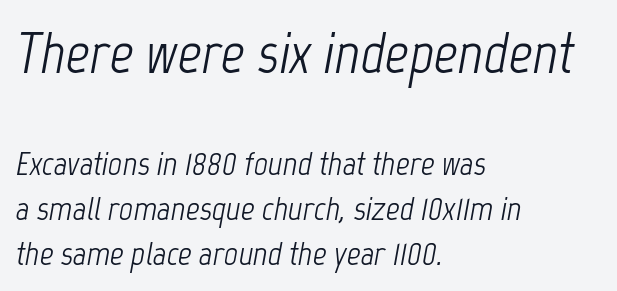
Q: Is the text bold? A: No.
Q: Is the text italic (slanted)? A: Yes, it leans right by about 12 degrees.
Q: Is the text underlined? A: No.
Q: How is the paragraph aligned? A: Left-aligned.
Q: Is the spacing between letters normal or unusually wide? A: Normal.
Q: Is the spacing between lines tight, normal or loose? A: Normal.
Q: Which block of text is set in a larger size, the first (top) or the second (bottom)? A: The first (top) one.
Q: Width (condensed, normal, or wide)? A: Condensed.
Q: Stroke contrast? A: Low.
Q: x-height? A: Medium.
Q: Monospaced? A: No.
